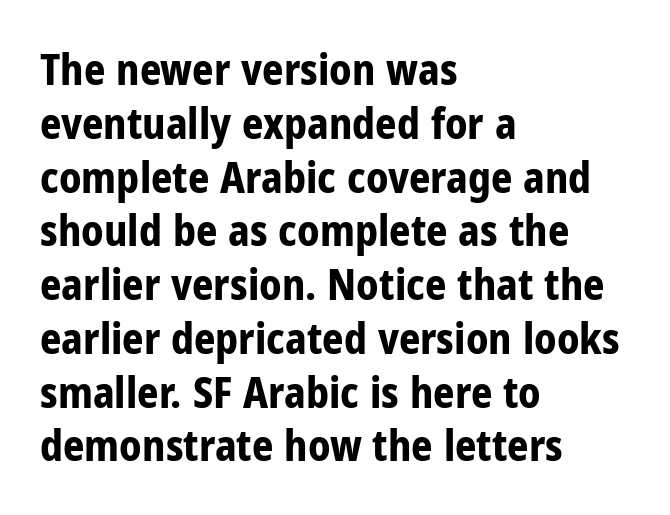
{"serif": "no", "italic": "no", "bold": "yes", "weight": "bold", "width": "condensed", "stroke_contrast": "low", "x_height": "medium", "monospaced": "no", "underline": "no", "align": "left", "line_spacing": "normal", "line_spacing_ratio": 1.28, "letter_spacing": "normal", "letter_spacing_em": 0.0, "glyph_px": 42}
